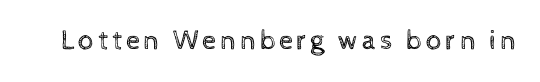
{"italic": "no", "bold": "no", "weight": "regular", "width": "normal", "x_height": "medium", "monospaced": "no", "underline": "no", "glyph_px": 28}
